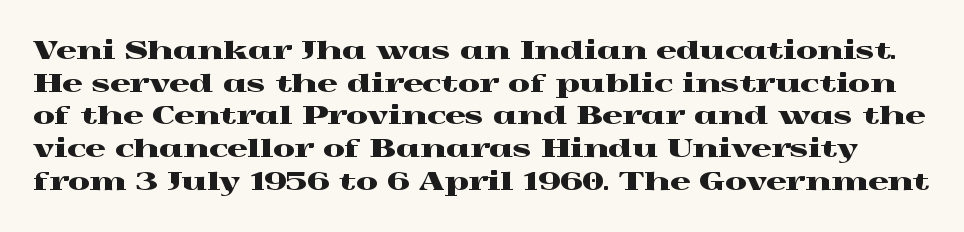
The image shows 25 px text type, upright; set normal line spacing (1.31x), normal letter spacing, not underlined.
